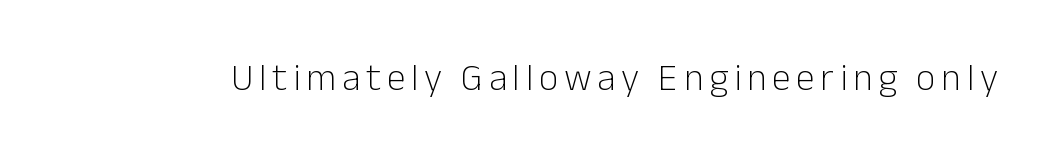
{"serif": "no", "italic": "no", "bold": "no", "weight": "light", "width": "normal", "stroke_contrast": "low", "x_height": "medium", "monospaced": "no", "underline": "no", "glyph_px": 38}
